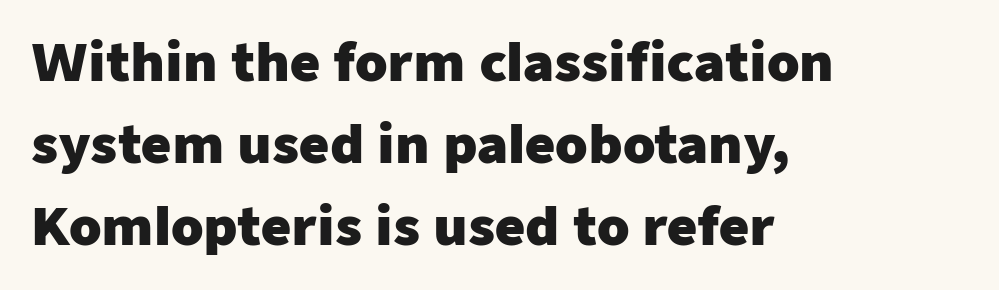
{"serif": "no", "italic": "no", "bold": "yes", "weight": "heavy", "width": "normal", "stroke_contrast": "low", "x_height": "medium", "monospaced": "no", "underline": "no", "align": "left", "line_spacing": "normal", "line_spacing_ratio": 1.58, "letter_spacing": "normal", "letter_spacing_em": 0.0, "glyph_px": 52}
